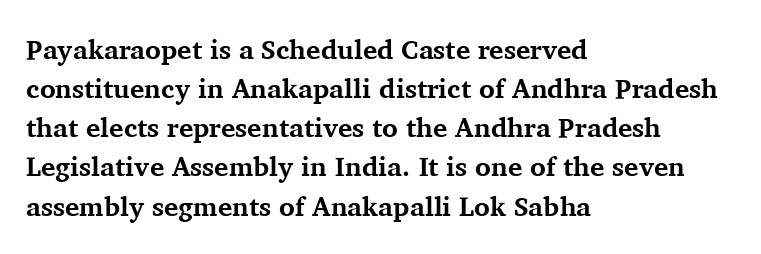
The typography opts for an upright posture over an oblique one. The face used here has the dense, thick strokes of a bold. Words float on clear page, feet unadorned. The typesetter chose a ragged-right arrangement here.
